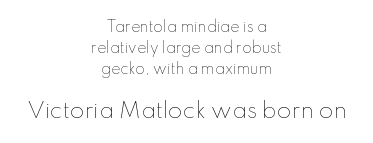
Q: Is the text bold? A: No.
Q: Is the text italic (slanted)? A: No, it is upright.
Q: Is the text underlined? A: No.
Q: How is the paragraph aligned? A: Centered.
Q: Is the spacing between letters normal or unusually wide? A: Normal.
Q: Is the spacing between lines tight, normal or loose? A: Normal.
Q: Which block of text is set in a larger size, the first (top) or the second (bottom)? A: The second (bottom) one.
